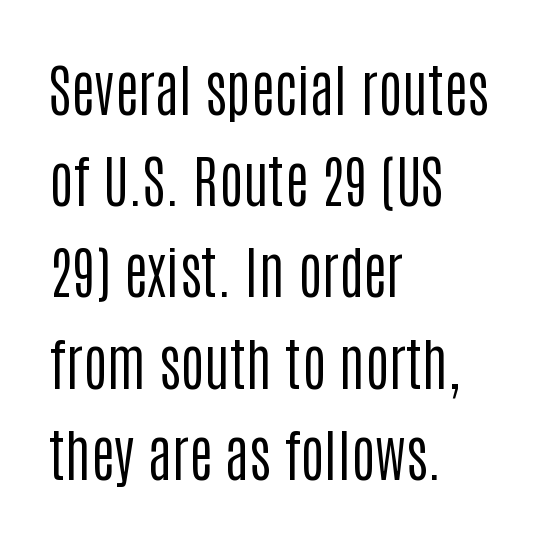
Q: Is the text bold? A: No.
Q: Is the text italic (slanted)? A: No, it is upright.
Q: Is the typeface a serif or a sans-serif typeface? A: Sans-serif.
Q: Is the text underlined? A: No.
Q: How is the paragraph aligned? A: Left-aligned.
Q: Is the spacing between letters normal or unusually wide? A: Normal.
Q: Is the spacing between lines tight, normal or loose? A: Normal.
Q: Width (condensed, normal, or wide)? A: Condensed.
Q: Stroke contrast? A: Low.
Q: x-height? A: Large.
Q: Monospaced? A: No.
